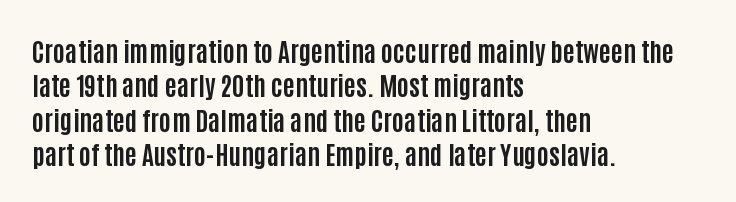
{"italic": "no", "bold": "yes", "underline": "no", "align": "left", "line_spacing": "normal", "line_spacing_ratio": 1.32, "letter_spacing": "normal", "letter_spacing_em": 0.0, "glyph_px": 26}
